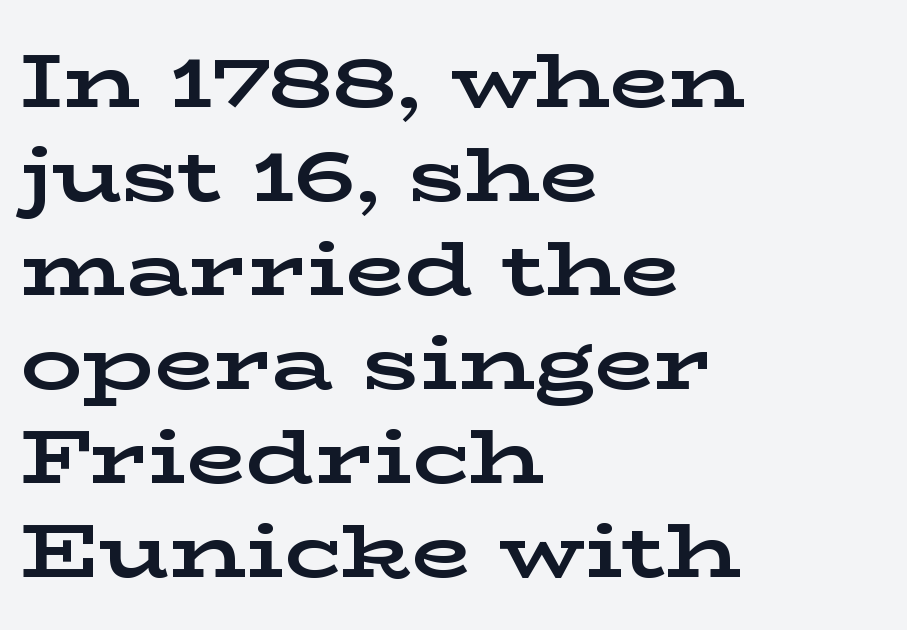
This rendering leaves character spacing at its baseline value. The letters advance in unequal steps, a hallmark of proportional type. The letters stand upright; this is a roman face. Is the block centered? No — it sits flush against the left margin.
